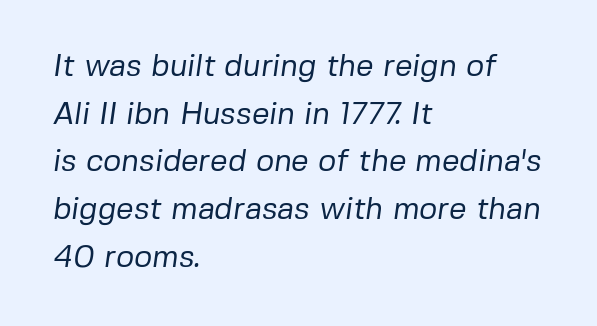
The image shows 31 px regular-weight sans-serif type; set left-aligned, normal line spacing (1.54x), normal letter spacing, not underlined; low stroke contrast and a medium x-height.
